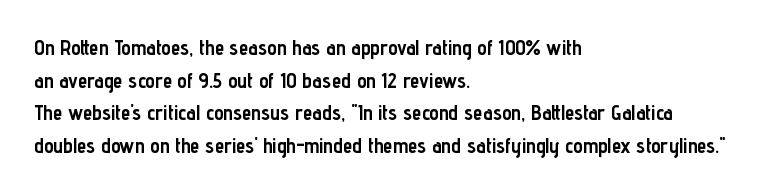
The image shows 21 px bold type, upright; set left-aligned, normal line spacing (1.55x), normal letter spacing, not underlined.
